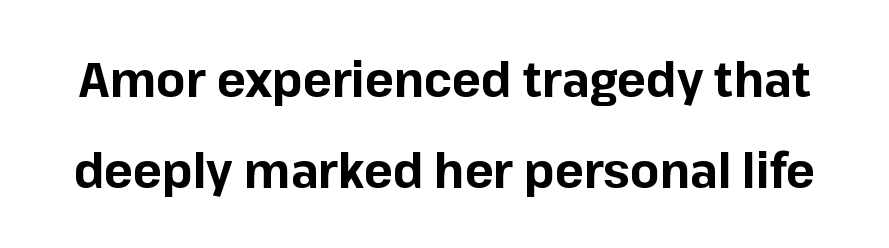
{"serif": "no", "italic": "no", "bold": "yes", "weight": "bold", "width": "normal", "stroke_contrast": "low", "x_height": "medium", "monospaced": "no", "underline": "no", "line_spacing": "loose", "line_spacing_ratio": 1.9, "letter_spacing": "normal", "letter_spacing_em": 0.0, "glyph_px": 48}
